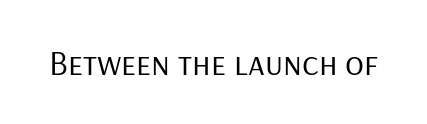
{"serif": "no", "italic": "no", "bold": "no", "weight": "regular", "width": "normal", "stroke_contrast": "low", "x_height": "medium", "monospaced": "no", "underline": "no", "letter_spacing": "normal", "letter_spacing_em": 0.0, "glyph_px": 35}
